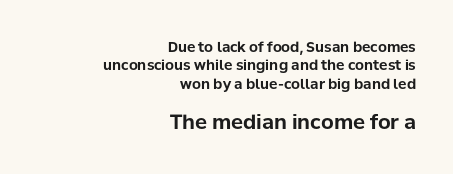
The image shows 20 px bold type, upright; set right-aligned, normal line spacing (1.32x), normal letter spacing, not underlined; the second (bottom) block is 1.43x larger.
